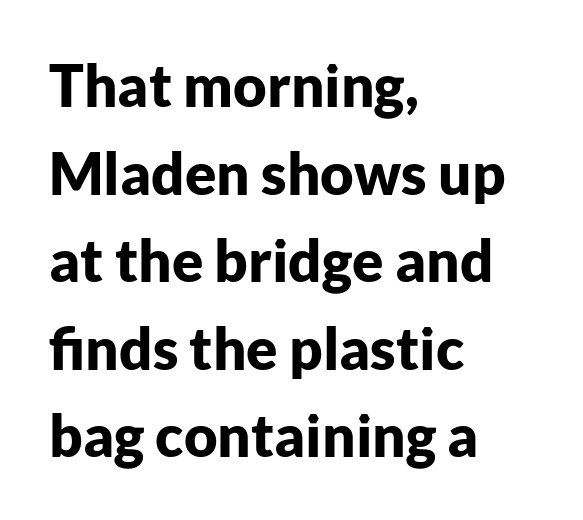
Q: Is the text bold? A: Yes.
Q: Is the text italic (slanted)? A: No, it is upright.
Q: Is the typeface a serif or a sans-serif typeface? A: Sans-serif.
Q: Is the text underlined? A: No.
Q: How is the paragraph aligned? A: Left-aligned.
Q: Is the spacing between letters normal or unusually wide? A: Normal.
Q: Is the spacing between lines tight, normal or loose? A: Normal.
Q: Width (condensed, normal, or wide)? A: Normal.
Q: Stroke contrast? A: Low.
Q: x-height? A: Medium.
Q: Monospaced? A: No.
